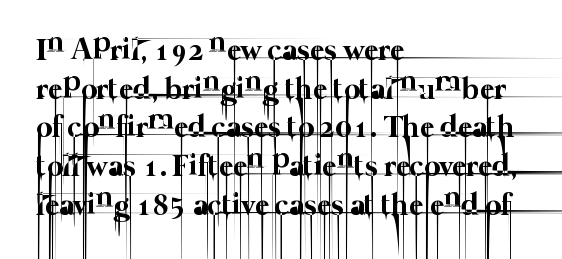
Q: Is the text bold? A: No.
Q: Is the text underlined? A: No.
Q: How is the paragraph aligned? A: Left-aligned.
Q: Is the spacing between letters normal or unusually wide? A: Normal.
Q: Is the spacing between lines tight, normal or loose? A: Normal.
Q: Width (condensed, normal, or wide)? A: Normal.
Q: Stroke contrast? A: Low.
Q: x-height? A: Medium.
Q: Monospaced? A: No.
